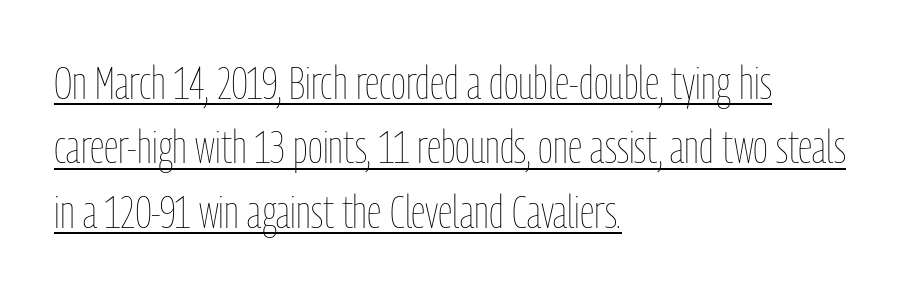
This is not heavy type; no bold has been used. Rendered with straight, roman letterforms. Nothing unusual about the tracking: characters are spaced as the font intends. Is this a fixed-width face? No — the glyphs have proportional, varying widths. The paragraph shown leans on its left margin.
